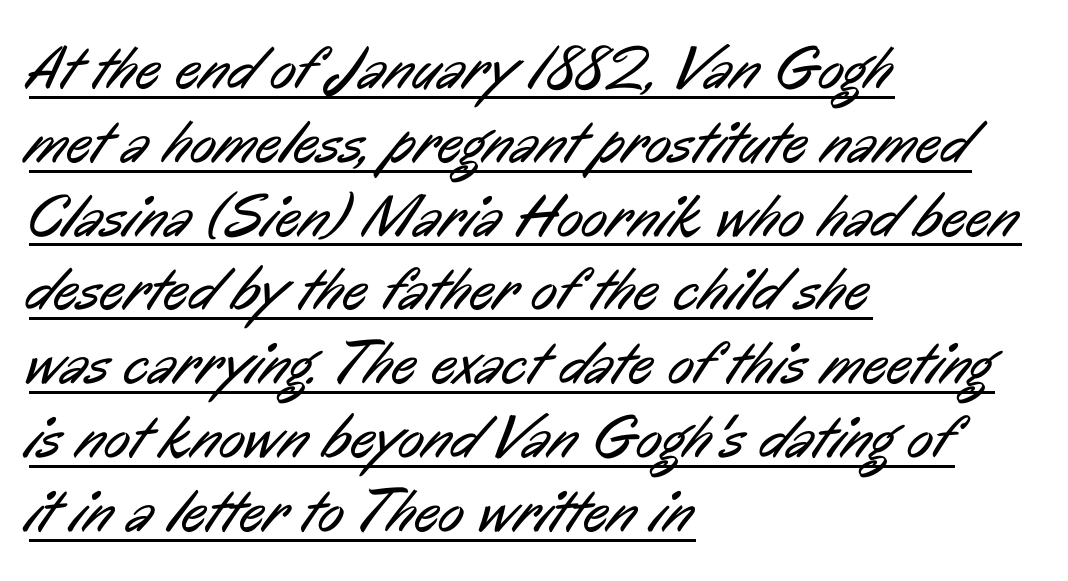
The image shows 61 px regular-weight, condensed sans-serif type; set left-aligned, line spacing 1.21x, normal letter spacing, underlined; low stroke contrast and a medium x-height.
